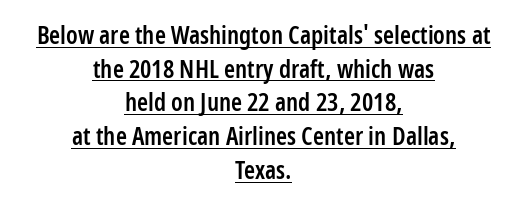
{"italic": "no", "bold": "semi", "underline": "yes", "align": "center", "line_spacing": "normal", "line_spacing_ratio": 1.35, "letter_spacing": "normal", "letter_spacing_em": 0.0, "glyph_px": 25}
